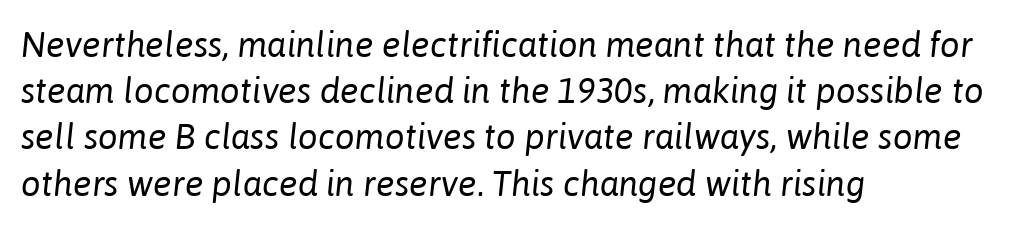
The image shows 35 px regular-weight type, italic (leaning right); set left-aligned, normal line spacing (1.32x), normal letter spacing, not underlined; low stroke contrast and a medium x-height.
